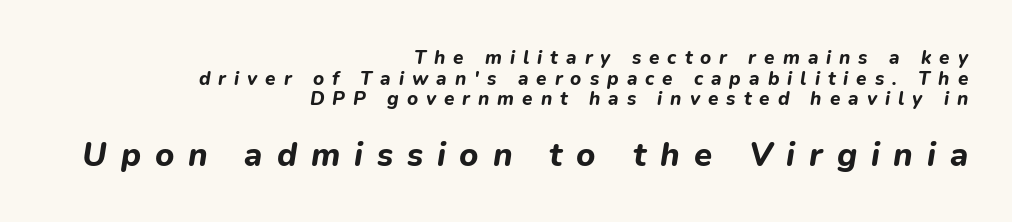
The image shows 33 px bold type, italic (leaning right); set right-aligned, tight line spacing (1.08x), unusually wide letter spacing (+0.42 em), not underlined; the second (bottom) block is 1.74x larger; low stroke contrast and a medium x-height.
